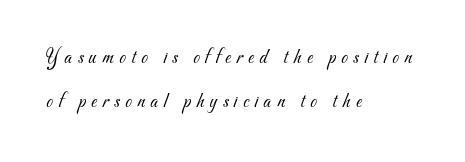
{"bold": "no", "underline": "no", "align": "left", "line_spacing": "loose", "line_spacing_ratio": 2.1, "letter_spacing": "wide", "letter_spacing_em": 0.27, "glyph_px": 21}
